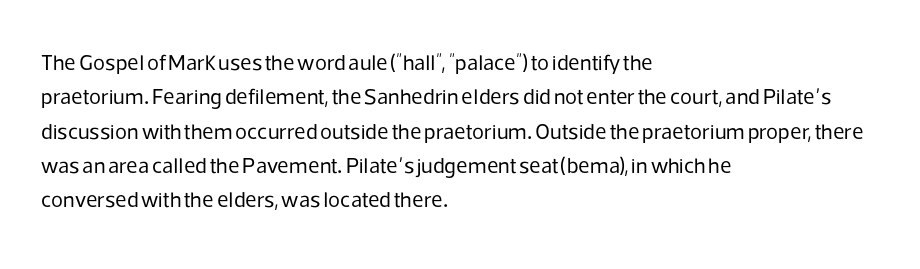
The image shows 22 px text type, upright; set left-aligned, normal line spacing (1.56x), normal letter spacing, not underlined.
